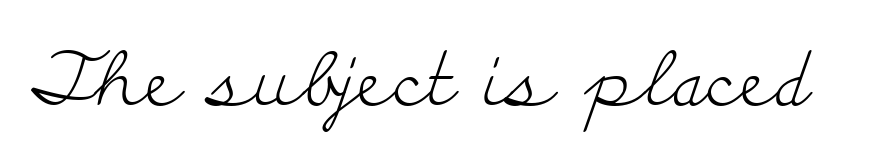
Here the designer chose a conventional face with non-uniform glyph widths. The strip under each line holds only bare page. You could call the tracking neutral — neither tight nor loose. Heaviness? Minimal to ordinary, like unemphasized prose.
